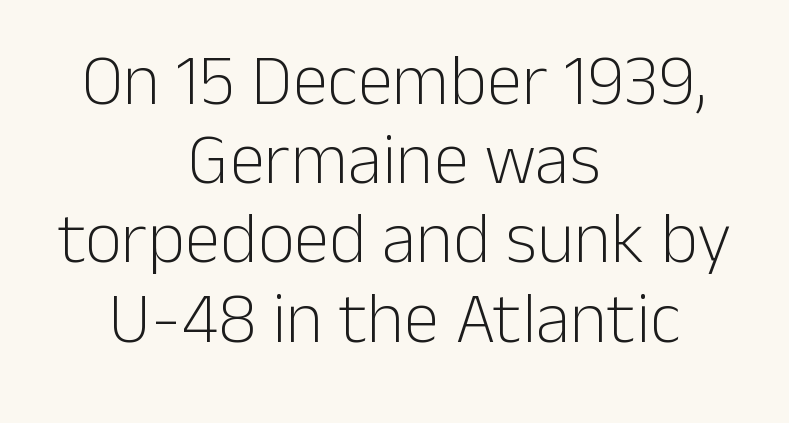
Q: Is the text bold? A: No.
Q: Is the text italic (slanted)? A: No, it is upright.
Q: Is the typeface a serif or a sans-serif typeface? A: Sans-serif.
Q: Is the text underlined? A: No.
Q: How is the paragraph aligned? A: Centered.
Q: Is the spacing between letters normal or unusually wide? A: Normal.
Q: Is the spacing between lines tight, normal or loose? A: Tight.
Q: Width (condensed, normal, or wide)? A: Normal.
Q: Stroke contrast? A: Low.
Q: x-height? A: Medium.
Q: Monospaced? A: No.
